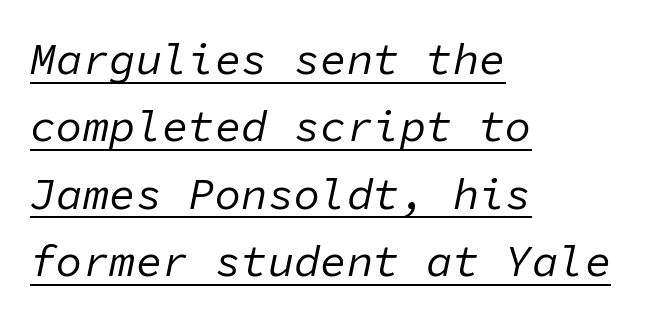
Q: Is the text bold? A: No.
Q: Is the text italic (slanted)? A: Yes, it leans right by about 11 degrees.
Q: Is the text underlined? A: Yes.
Q: How is the paragraph aligned? A: Left-aligned.
Q: Is the spacing between letters normal or unusually wide? A: Normal.
Q: Is the spacing between lines tight, normal or loose? A: Normal.
Q: Width (condensed, normal, or wide)? A: Normal.
Q: Stroke contrast? A: Low.
Q: x-height? A: Medium.
Q: Monospaced? A: Yes.
